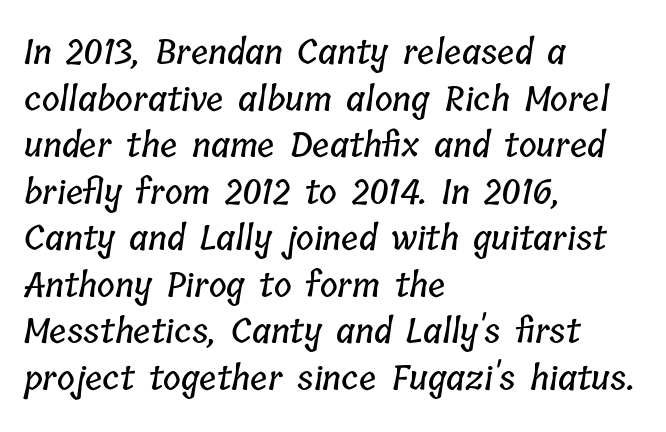
Q: Is the text underlined? A: No.
Q: How is the paragraph aligned? A: Left-aligned.
Q: Is the spacing between letters normal or unusually wide? A: Normal.
Q: Is the spacing between lines tight, normal or loose? A: Normal.
Q: Width (condensed, normal, or wide)? A: Condensed.
Q: Stroke contrast? A: Low.
Q: x-height? A: Medium.
Q: Monospaced? A: No.
